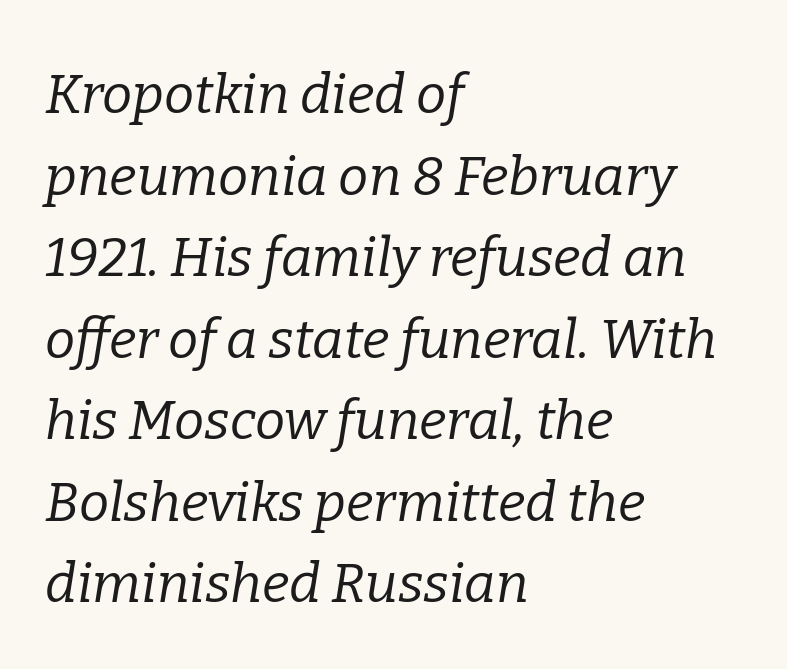
{"serif": "yes", "italic": "yes", "lean": "right", "slant_degrees": 9, "bold": "no", "weight": "regular", "width": "normal", "stroke_contrast": "low", "x_height": "medium", "monospaced": "no", "underline": "no", "align": "left", "line_spacing": "normal", "line_spacing_ratio": 1.51, "letter_spacing": "normal", "letter_spacing_em": 0.0, "glyph_px": 54}
